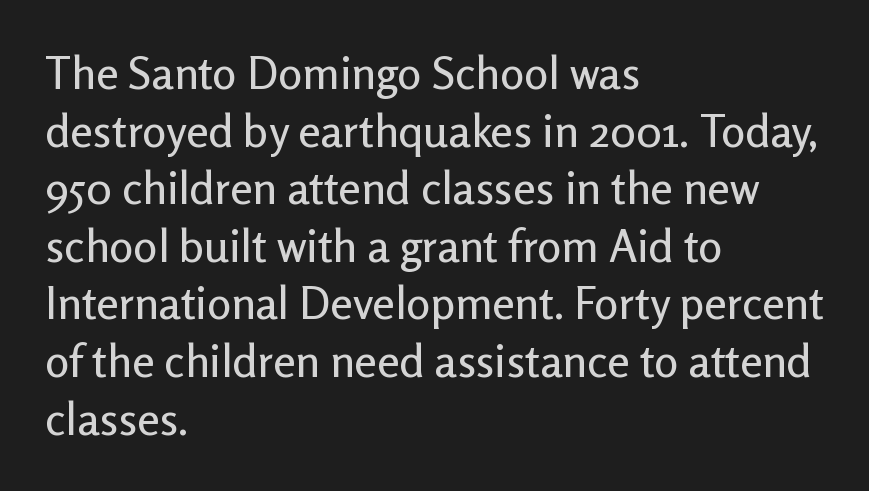
The image shows 45 px sans-serif type, upright; set left-aligned, normal line spacing (1.28x), normal letter spacing, not underlined; low stroke contrast and a medium x-height.
